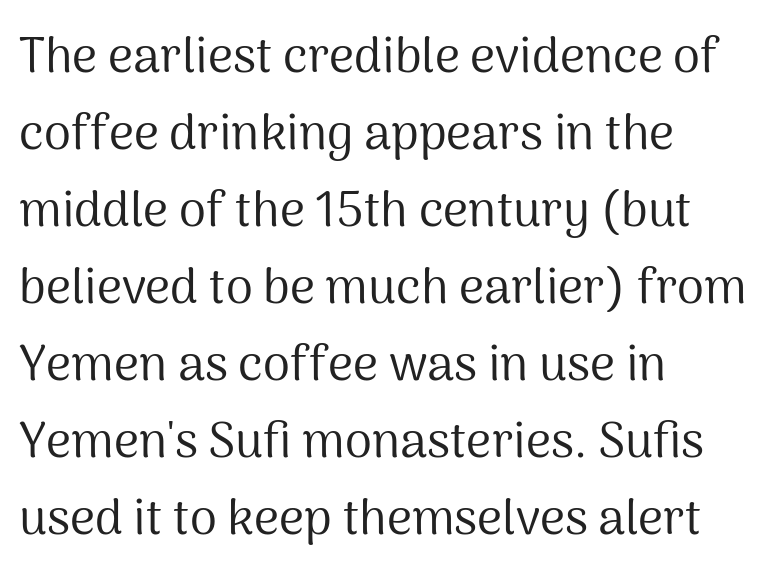
Q: Is the text bold? A: No.
Q: Is the text italic (slanted)? A: No, it is upright.
Q: Is the typeface a serif or a sans-serif typeface? A: Sans-serif.
Q: Is the text underlined? A: No.
Q: How is the paragraph aligned? A: Left-aligned.
Q: Is the spacing between letters normal or unusually wide? A: Normal.
Q: Is the spacing between lines tight, normal or loose? A: Normal.
Q: Width (condensed, normal, or wide)? A: Normal.
Q: Stroke contrast? A: Medium.
Q: x-height? A: Medium.
Q: Monospaced? A: No.
